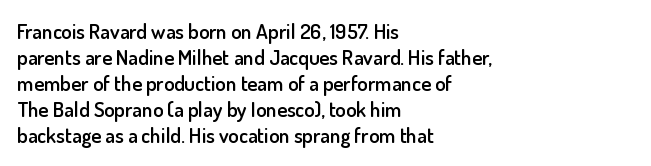
Set as a demibold, roughly 600 on the weight scale. Letter spacing: default. Where is the straight margin? On the left. Designer's note — italics off, roman on. Descenders are the only things crossing below the line.
